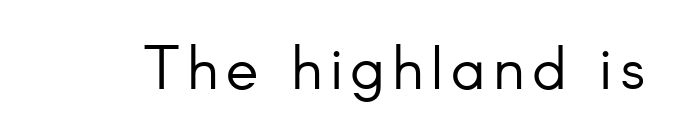
No word sits above an underline. Nope, no serifs anywhere on these letters. This is roman type, the default non-slanted kind. Stroke thickness stays within the range of a standard reading face or lighter.
